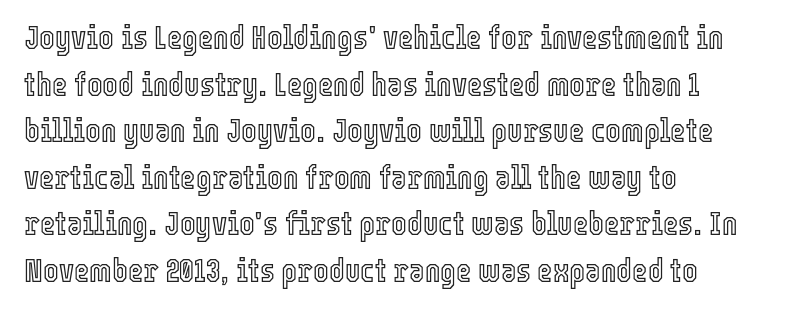
Vertical strokes here are truly vertical. The letters sit at their default tracking, neither squeezed nor spread. Letters rest on an invisible, unmarked baseline. Each letter keeps its own natural width here, so spacing adapts to shape.
